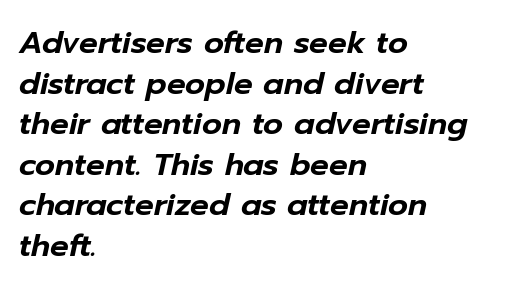
{"italic": "yes", "lean": "right", "slant_degrees": 12, "width": "normal", "stroke_contrast": "low", "x_height": "medium", "monospaced": "no", "underline": "no", "align": "left", "line_spacing": "normal", "line_spacing_ratio": 1.31, "letter_spacing": "normal", "letter_spacing_em": 0.0, "glyph_px": 31}
